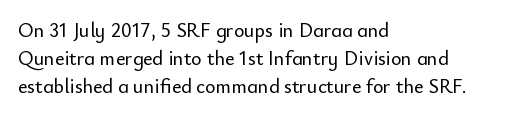
The image shows 20 px text type, upright; set left-aligned, normal line spacing (1.4x), normal letter spacing, not underlined.
